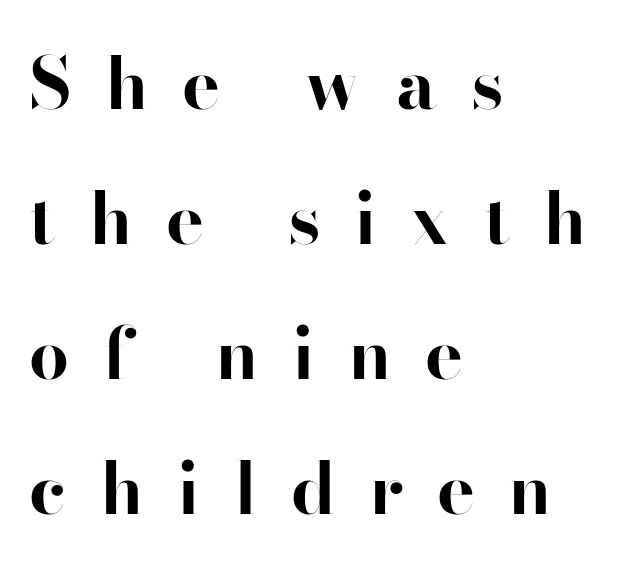
Q: Is the text bold? A: Yes.
Q: Is the text italic (slanted)? A: No, it is upright.
Q: Is the typeface a serif or a sans-serif typeface? A: Sans-serif.
Q: Is the text underlined? A: No.
Q: How is the paragraph aligned? A: Left-aligned.
Q: Is the spacing between letters normal or unusually wide? A: Unusually wide.
Q: Is the spacing between lines tight, normal or loose? A: Loose.
Q: Width (condensed, normal, or wide)? A: Normal.
Q: Stroke contrast? A: High.
Q: x-height? A: Small.
Q: Monospaced? A: No.
